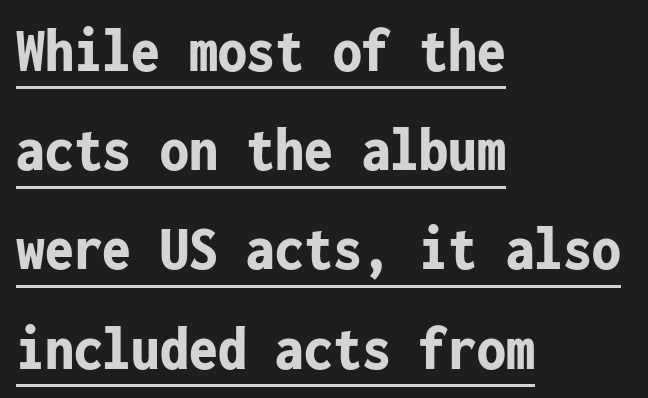
The image shows 64 px bold, condensed sans-serif type, upright, monospaced; set left-aligned, normal line spacing (1.55x), normal letter spacing, underlined; low stroke contrast and a medium x-height.
